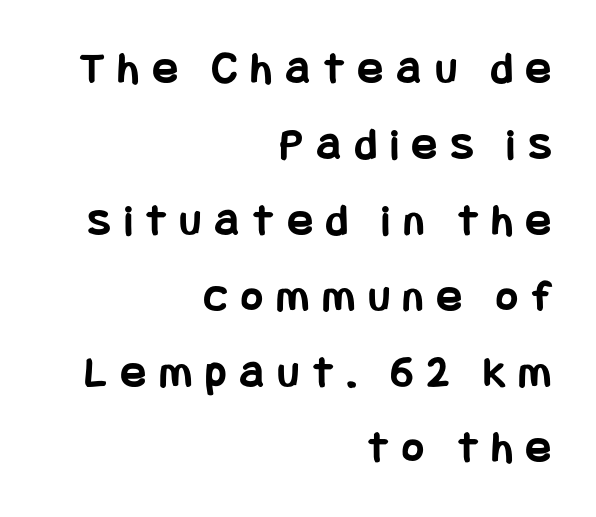
The image shows 46 px bold, condensed sans-serif type, upright; set right-aligned, normal line spacing (1.65x), unusually wide letter spacing (+0.31 em), not underlined; low stroke contrast and a large x-height.
